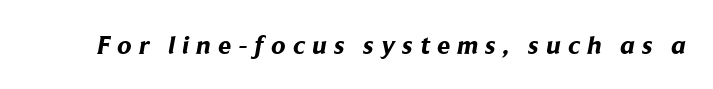
Q: Is the text bold? A: Yes.
Q: Is the text underlined? A: No.
Q: Is the spacing between letters normal or unusually wide? A: Unusually wide.
